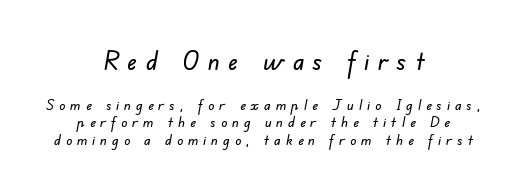
{"underline": "no", "align": "center", "line_spacing_ratio": 1.16, "letter_spacing": "wide", "letter_spacing_em": 0.33, "larger_block": "first", "size_ratio": 1.73, "glyph_px": 26}
